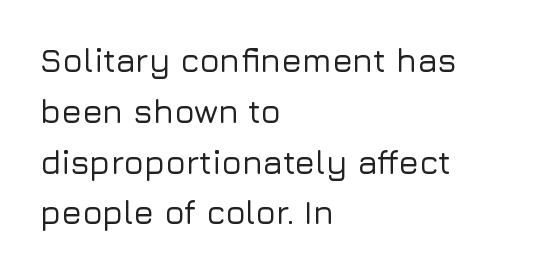
Any mark beneath the type? The region is blank. Leading: standard. The rendering uses natural spacing where letterforms have individual widths. Rendered with straight, roman letterforms. Type style note: lacks serifs.
